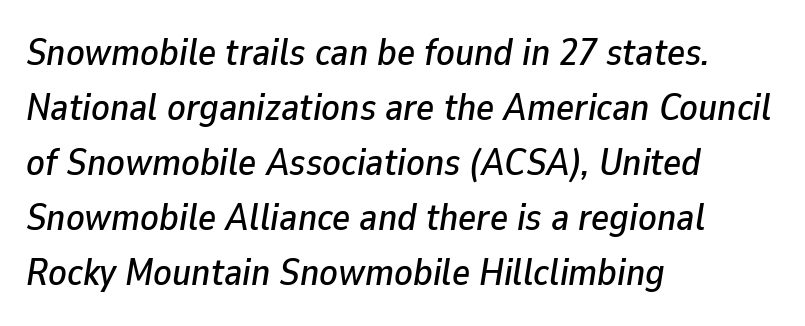
Q: Is the text italic (slanted)? A: Yes, it leans right by about 9 degrees.
Q: Is the text underlined? A: No.
Q: How is the paragraph aligned? A: Left-aligned.
Q: Is the spacing between letters normal or unusually wide? A: Normal.
Q: Is the spacing between lines tight, normal or loose? A: Normal.
Q: Width (condensed, normal, or wide)? A: Normal.
Q: Stroke contrast? A: Low.
Q: x-height? A: Medium.
Q: Monospaced? A: No.
